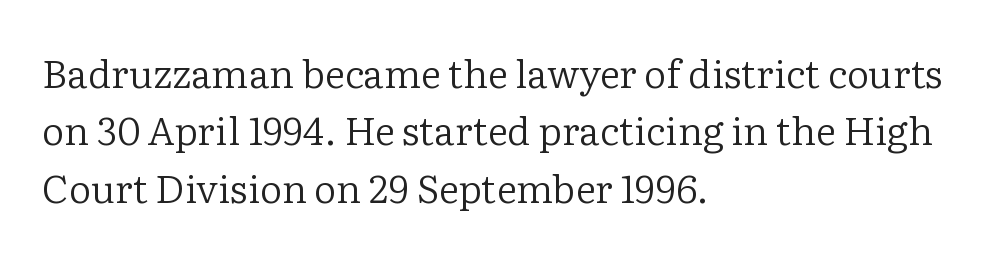
The image shows 39 px regular-weight serif type, upright; set left-aligned, normal line spacing (1.47x), normal letter spacing, not underlined; low stroke contrast and a medium x-height.
